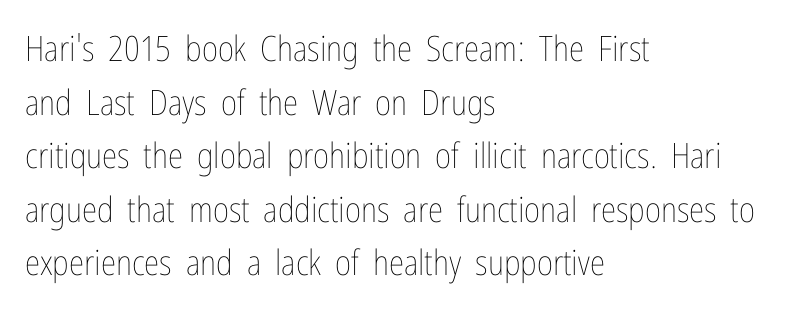
Q: Is the text bold? A: No.
Q: Is the text italic (slanted)? A: No, it is upright.
Q: Is the text underlined? A: No.
Q: How is the paragraph aligned? A: Left-aligned.
Q: Is the spacing between letters normal or unusually wide? A: Normal.
Q: Is the spacing between lines tight, normal or loose? A: Normal.
Q: Width (condensed, normal, or wide)? A: Condensed.
Q: Stroke contrast? A: Low.
Q: x-height? A: Medium.
Q: Monospaced? A: No.
